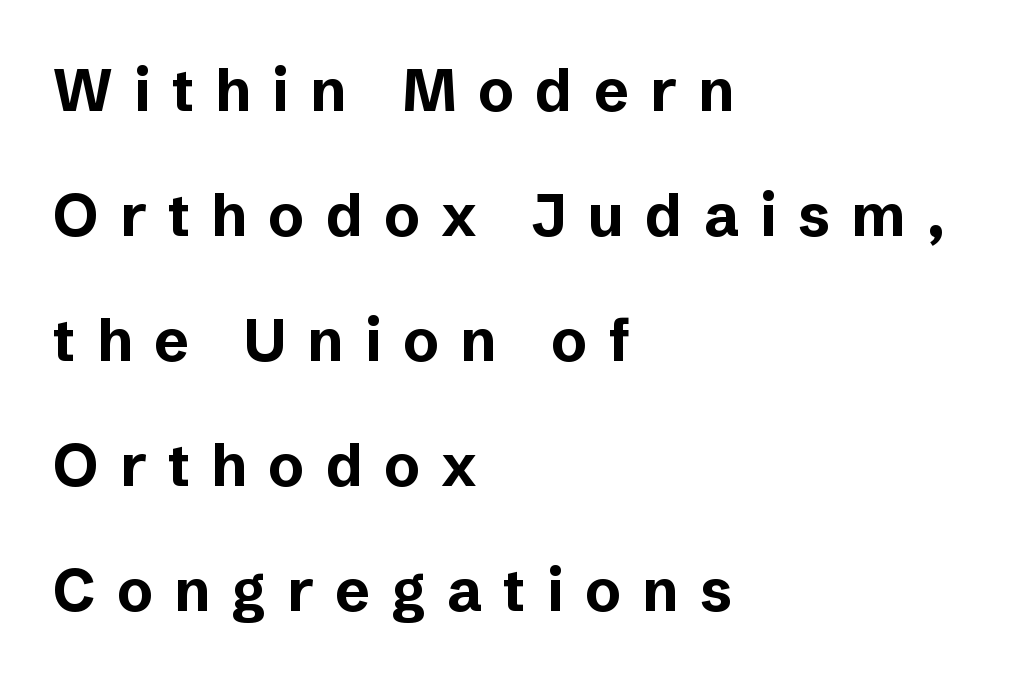
{"serif": "no", "italic": "no", "bold": "yes", "weight": "bold", "width": "normal", "stroke_contrast": "low", "x_height": "medium", "monospaced": "no", "underline": "no", "align": "left", "line_spacing": "loose", "line_spacing_ratio": 2.12, "letter_spacing": "wide", "letter_spacing_em": 0.36, "glyph_px": 59}
